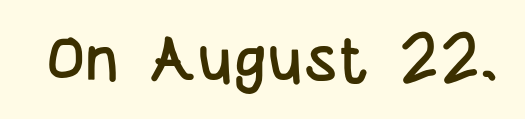
Q: Is the text italic (slanted)? A: No, it is upright.
Q: Is the typeface a serif or a sans-serif typeface? A: Sans-serif.
Q: Is the text underlined? A: No.
Q: Is the spacing between letters normal or unusually wide? A: Normal.
Q: Width (condensed, normal, or wide)? A: Condensed.
Q: Stroke contrast? A: Low.
Q: x-height? A: Large.
Q: Monospaced? A: No.
